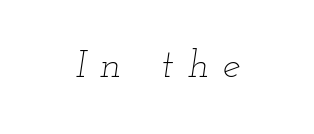
The letterforms sit at book weight or below. The letterforms stand isolated, each surrounded by extra space. Rendered with sloped, italic letterforms. These lines are centered, leaving both edges ragged. The letters advance in unequal steps, a hallmark of proportional type.
